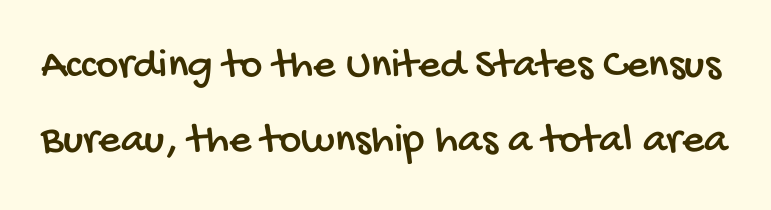
{"serif": "no", "width": "condensed", "stroke_contrast": "low", "x_height": "large", "monospaced": "no", "underline": "no", "line_spacing_ratio": 1.75, "letter_spacing": "normal", "letter_spacing_em": 0.0, "glyph_px": 43}
